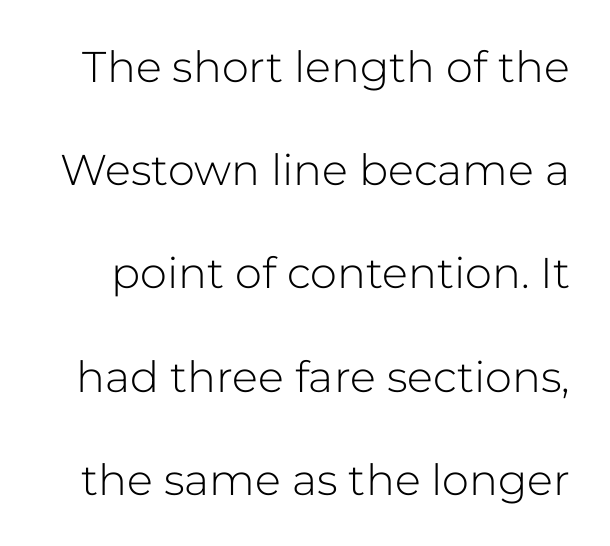
The image shows 43 px light sans-serif type, upright; set loose line spacing (2.4x), normal letter spacing, not underlined; low stroke contrast and a medium x-height.
